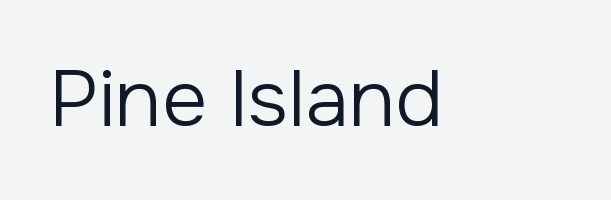
Q: Is the text bold? A: No.
Q: Is the text italic (slanted)? A: No, it is upright.
Q: Is the typeface a serif or a sans-serif typeface? A: Sans-serif.
Q: Is the text underlined? A: No.
Q: Is the spacing between letters normal or unusually wide? A: Normal.
Q: Width (condensed, normal, or wide)? A: Normal.
Q: Stroke contrast? A: Low.
Q: x-height? A: Medium.
Q: Monospaced? A: No.
